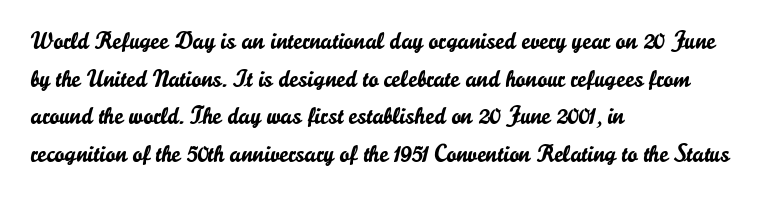
Q: Is the text italic (slanted)? A: Yes.
Q: Is the text underlined? A: No.
Q: How is the paragraph aligned? A: Left-aligned.
Q: Is the spacing between letters normal or unusually wide? A: Normal.
Q: Is the spacing between lines tight, normal or loose? A: Normal.
